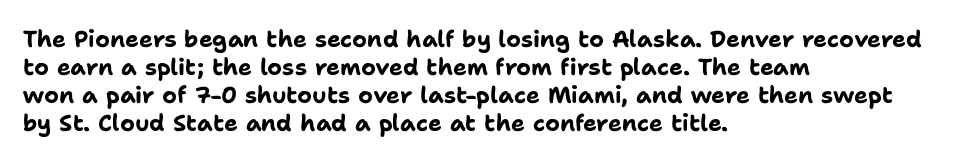
Q: Is the text bold? A: Yes.
Q: Is the text italic (slanted)? A: No, it is upright.
Q: Is the text underlined? A: No.
Q: How is the paragraph aligned? A: Left-aligned.
Q: Is the spacing between letters normal or unusually wide? A: Normal.
